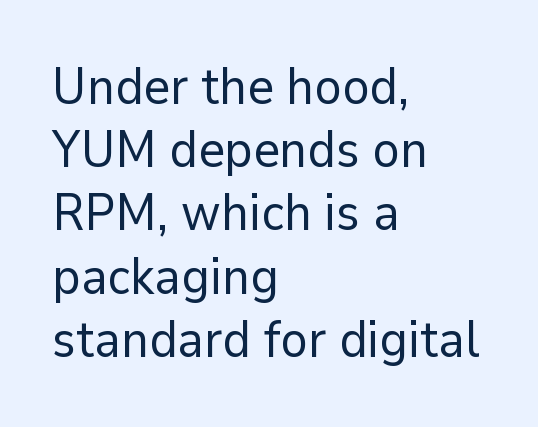
The rendering uses natural spacing where letterforms have individual widths. The face used here is rendered with its standard letterfit. Stems here are at most as thick as an everyday book face. Where is the straight margin? On the left. Typographically, this falls in the sans-serif category. This is roman type, the default non-slanted kind.
